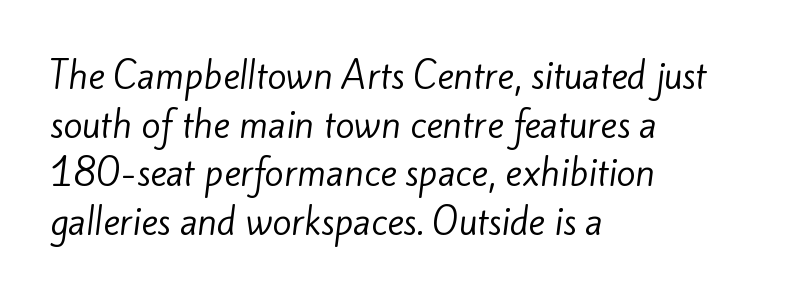
The image shows 35 px regular-weight sans-serif type; set left-aligned, normal line spacing (1.39x), normal letter spacing, not underlined; low stroke contrast and a small x-height.
